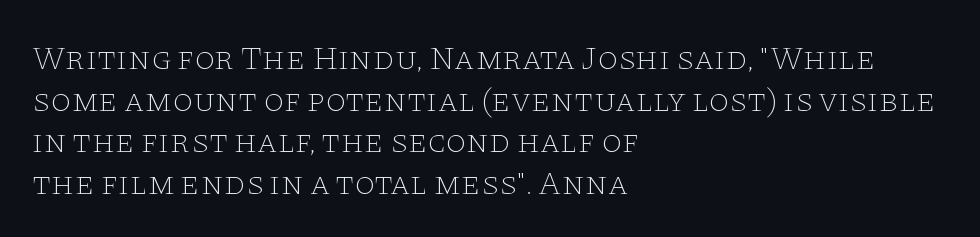
{"serif": "yes", "italic": "no", "bold": "no", "weight": "thin", "width": "wide", "stroke_contrast": "low", "x_height": "large", "monospaced": "no", "underline": "no", "align": "left", "line_spacing": "normal", "line_spacing_ratio": 1.26, "letter_spacing": "normal", "letter_spacing_em": 0.0, "glyph_px": 33}
